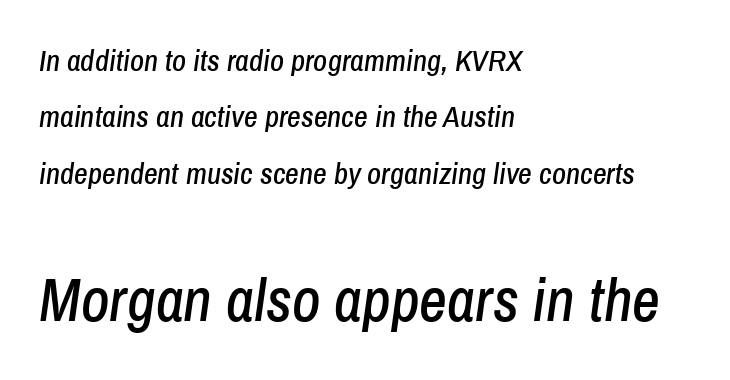
{"italic": "yes", "lean": "right", "slant_degrees": 8, "width": "condensed", "stroke_contrast": "low", "x_height": "medium", "monospaced": "no", "underline": "no", "align": "left", "line_spacing_ratio": 1.88, "letter_spacing": "normal", "letter_spacing_em": 0.0, "larger_block": "second", "size_ratio": 2.03, "glyph_px": 61}
